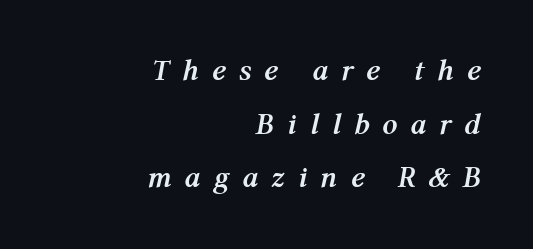
Q: Is the text bold? A: Yes.
Q: Is the text italic (slanted)? A: Yes, it leans right by about 12 degrees.
Q: Is the text underlined? A: No.
Q: How is the paragraph aligned? A: Right-aligned.
Q: Is the spacing between letters normal or unusually wide? A: Unusually wide.
Q: Width (condensed, normal, or wide)? A: Normal.
Q: Stroke contrast? A: Medium.
Q: x-height? A: Medium.
Q: Monospaced? A: No.
